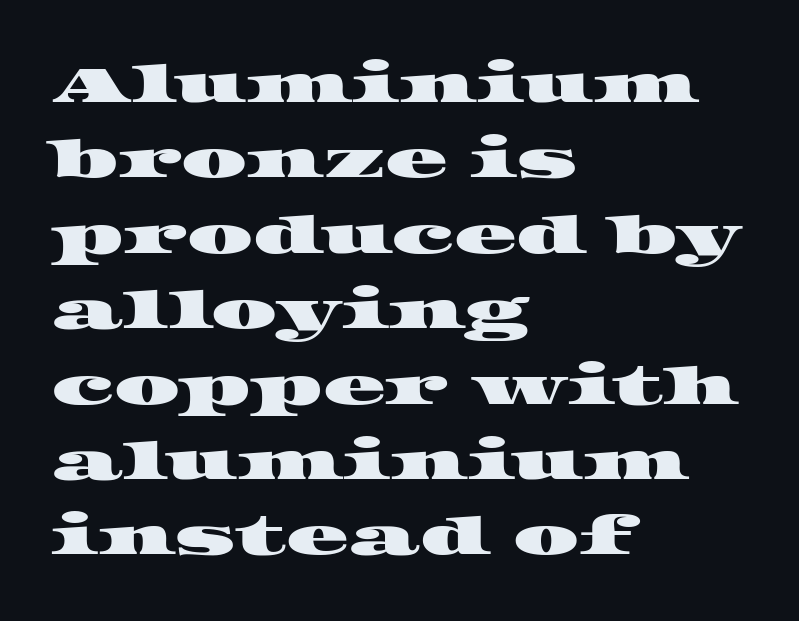
The image shows 52 px wide serif type; set left-aligned, normal line spacing (1.45x), normal letter spacing, not underlined; high stroke contrast and a large x-height.
